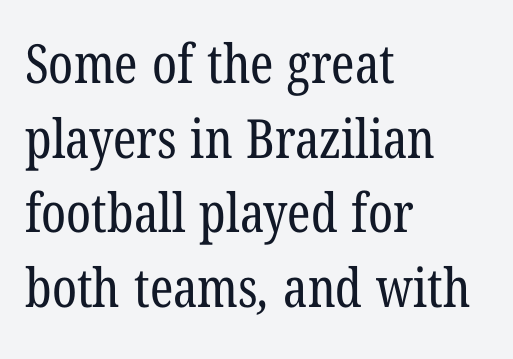
Tracking here is standard; glyphs follow each other at the usual distance. Every row of glyphs begins at an identical x-position on the left. Letters rest on an invisible, unmarked baseline. Think of a printed novel: that variable character pitch is what you see here. Typographically, this falls in the serif category. Summary of weight: not heavy and not bold.
